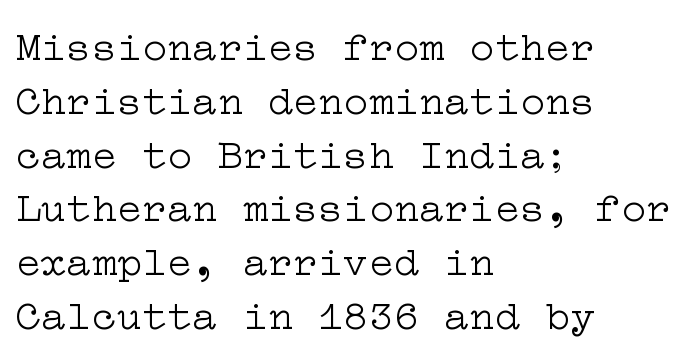
{"serif": "yes", "italic": "no", "bold": "no", "weight": "light", "width": "wide", "stroke_contrast": "low", "x_height": "medium", "underline": "no", "align": "left", "line_spacing": "normal", "line_spacing_ratio": 1.28, "letter_spacing": "normal", "letter_spacing_em": 0.0, "glyph_px": 42}
